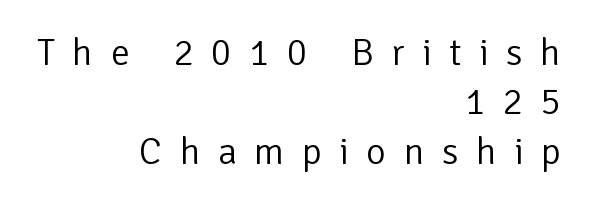
The image shows 38 px light sans-serif type, upright; set right-aligned, normal line spacing (1.3x), unusually wide letter spacing (+0.46 em), not underlined; low stroke contrast and a medium x-height.
